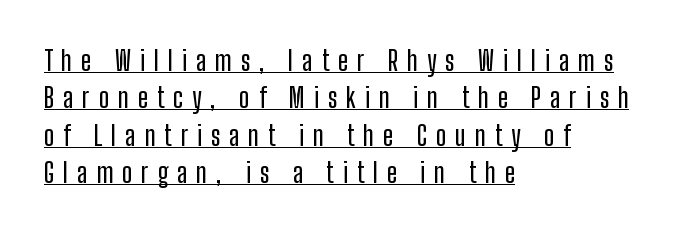
Compared with typical paragraphs, the rows here are spaced about the same. Italic: no, the glyphs are upright roman. This rendering widens character spacing well past its baseline value. These lines are set flush left with a ragged right edge. Has an underline been added? It has.
